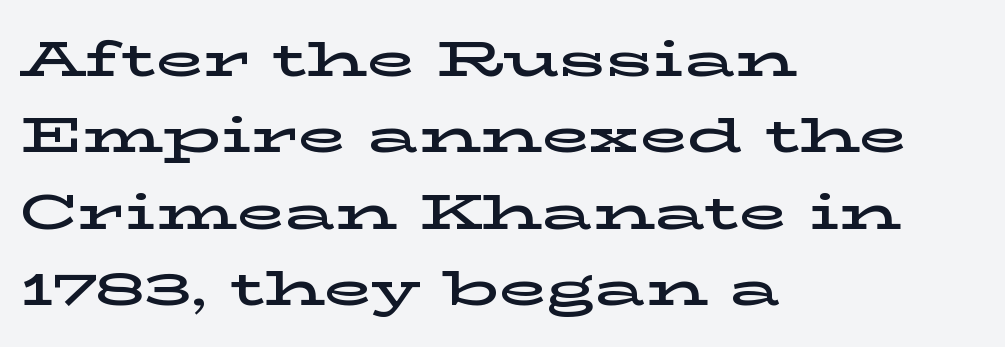
The image shows 49 px wide serif type, upright; set left-aligned, normal line spacing (1.56x), normal letter spacing, not underlined; low stroke contrast and a medium x-height.
